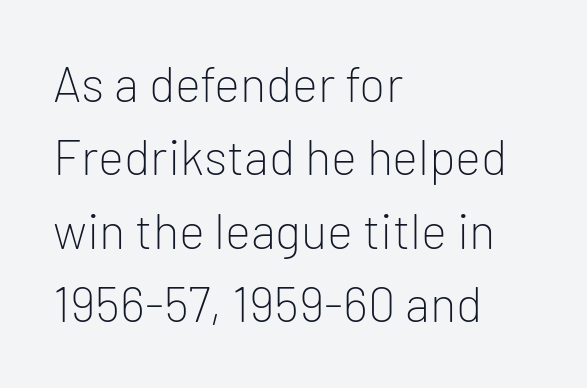
The image shows 49 px light sans-serif type, upright; set left-aligned, normal line spacing (1.5x), normal letter spacing, not underlined; low stroke contrast and a medium x-height.
